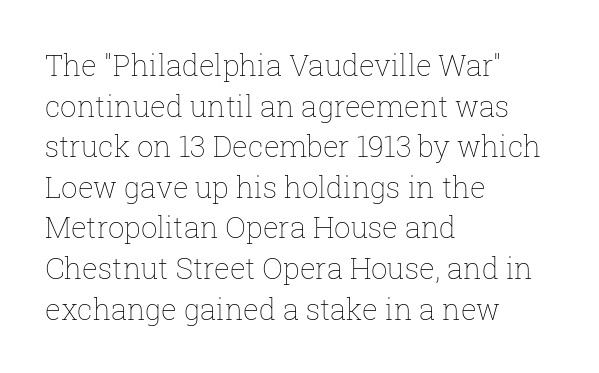
No chunkiness to these letters — they're not bold. This is roman type, the default non-slanted kind. Each row of text sits above clean, open space. Each line starts at the same left margin while the right side varies. Each letter keeps its own natural width here, so spacing adapts to shape. Characters follow at the spacing the type designer built in.
